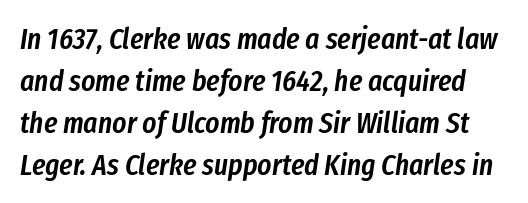
Q: Is the text bold? A: Semi-bold.
Q: Is the text italic (slanted)? A: Yes, it leans right by about 8 degrees.
Q: Is the text underlined? A: No.
Q: Is the spacing between letters normal or unusually wide? A: Normal.
Q: Is the spacing between lines tight, normal or loose? A: Normal.
Q: Width (condensed, normal, or wide)? A: Condensed.
Q: Stroke contrast? A: Low.
Q: x-height? A: Medium.
Q: Monospaced? A: No.
